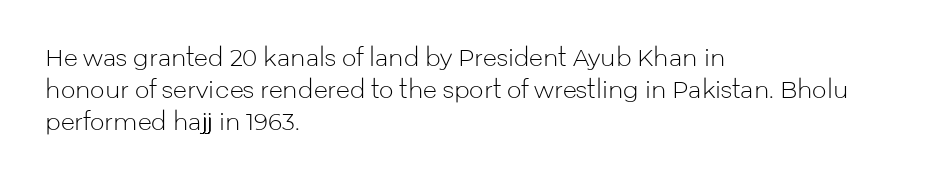
{"italic": "no", "bold": "no", "underline": "no", "align": "left", "line_spacing": "normal", "line_spacing_ratio": 1.39, "letter_spacing": "normal", "letter_spacing_em": 0.0, "glyph_px": 23}
